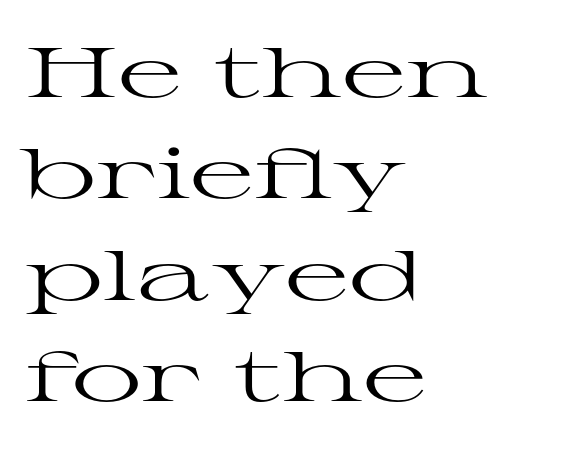
Nobody touched the tracking dial on this one. The font is comparable to plain body text, perhaps lighter. Letterform terminals end in serifs throughout the passage. Normally led — the rows are evenly, conventionally spaced. Every stem runs plumb, perpendicular to the baseline.
